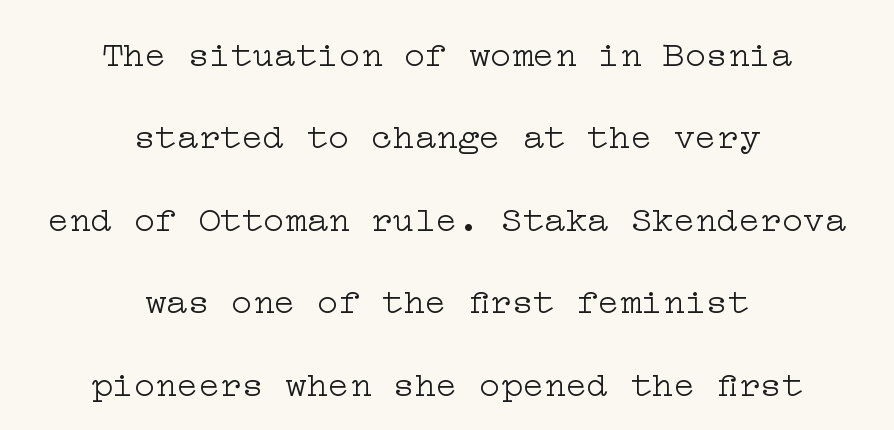
The image shows 36 px light, wide serif type, upright; set centered, loose line spacing (2.29x), normal letter spacing, not underlined; low stroke contrast and a medium x-height.
